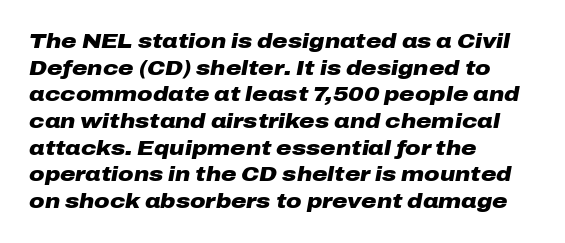
The image shows 21 px bold type, italic (leaning right); set left-aligned, normal line spacing (1.27x), normal letter spacing, not underlined.
